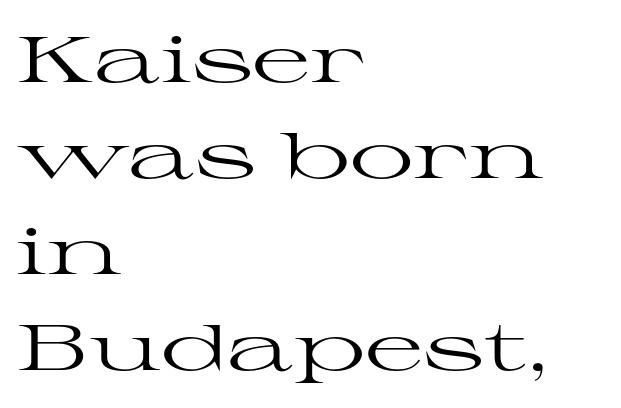
Q: Is the text bold? A: No.
Q: Is the text italic (slanted)? A: No, it is upright.
Q: Is the typeface a serif or a sans-serif typeface? A: Serif.
Q: Is the text underlined? A: No.
Q: How is the paragraph aligned? A: Left-aligned.
Q: Is the spacing between letters normal or unusually wide? A: Normal.
Q: Is the spacing between lines tight, normal or loose? A: Normal.
Q: Width (condensed, normal, or wide)? A: Wide.
Q: Stroke contrast? A: High.
Q: x-height? A: Medium.
Q: Monospaced? A: No.
